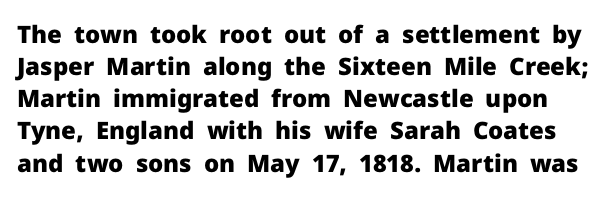
The image shows 24 px bold type, upright; set normal line spacing (1.34x), normal letter spacing, not underlined.
